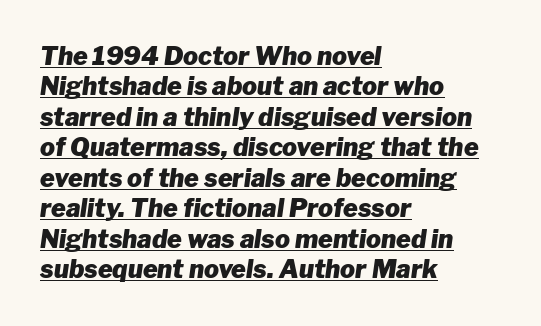
Q: Is the text bold? A: Yes.
Q: Is the text italic (slanted)? A: Yes, it leans right by about 8 degrees.
Q: Is the text underlined? A: Yes.
Q: How is the paragraph aligned? A: Left-aligned.
Q: Is the spacing between letters normal or unusually wide? A: Normal.
